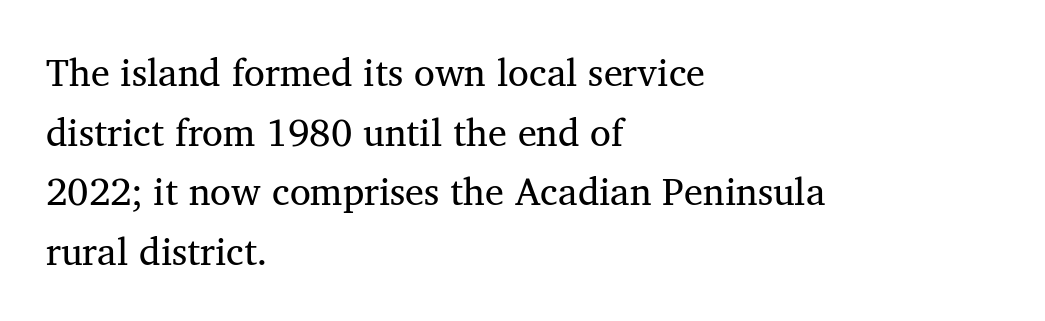
{"serif": "yes", "italic": "no", "bold": "no", "weight": "regular", "width": "normal", "stroke_contrast": "medium", "x_height": "medium", "monospaced": "no", "underline": "no", "align": "left", "line_spacing": "normal", "line_spacing_ratio": 1.57, "letter_spacing": "normal", "letter_spacing_em": 0.0, "glyph_px": 38}
